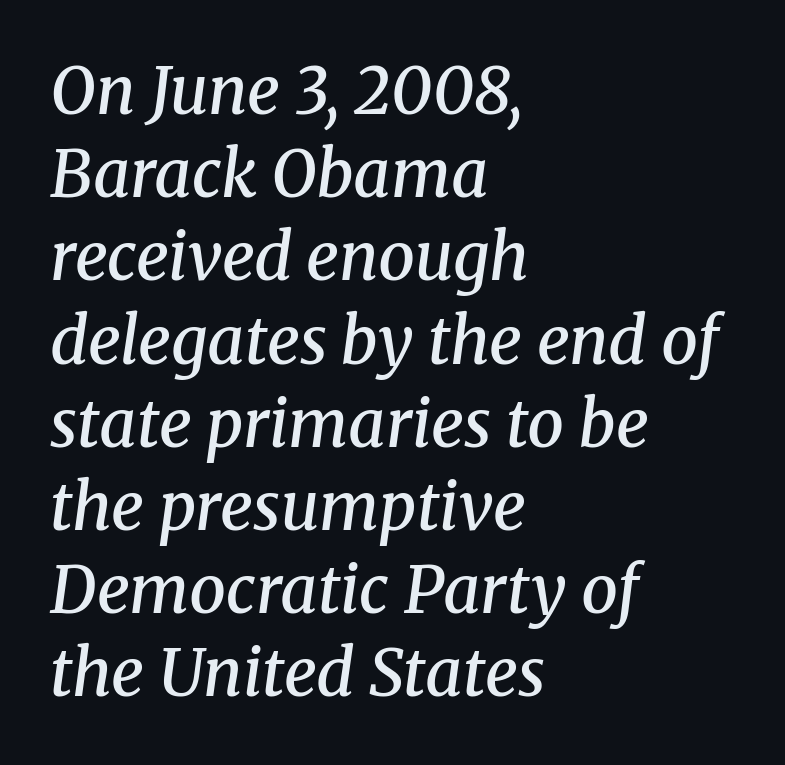
{"serif": "yes", "italic": "yes", "lean": "right", "slant_degrees": 8, "bold": "semi", "weight": "semibold", "width": "normal", "stroke_contrast": "medium", "x_height": "medium", "monospaced": "no", "underline": "no", "align": "left", "line_spacing": "normal", "line_spacing_ratio": 1.28, "letter_spacing": "normal", "letter_spacing_em": 0.0, "glyph_px": 65}
